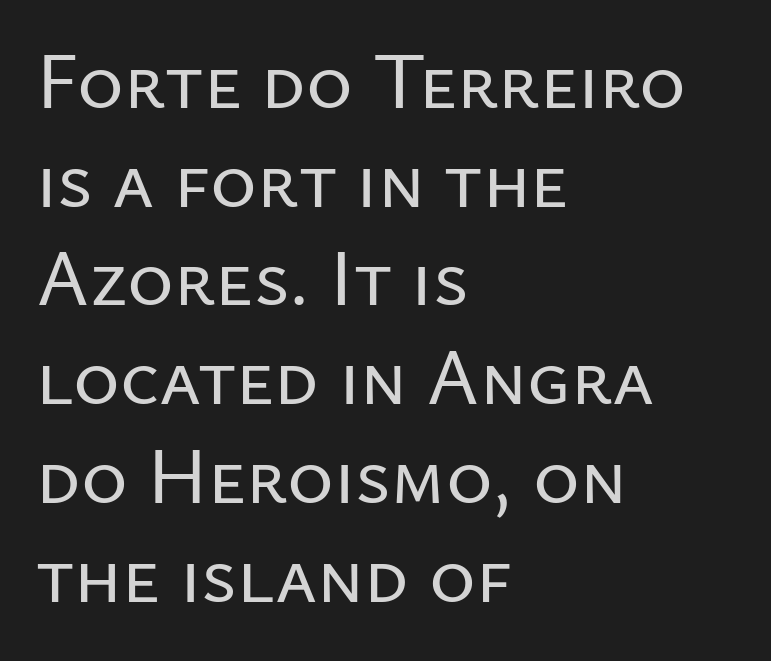
The image shows 79 px sans-serif type, upright; set left-aligned, normal line spacing (1.25x), normal letter spacing, not underlined; low stroke contrast and a medium x-height.
